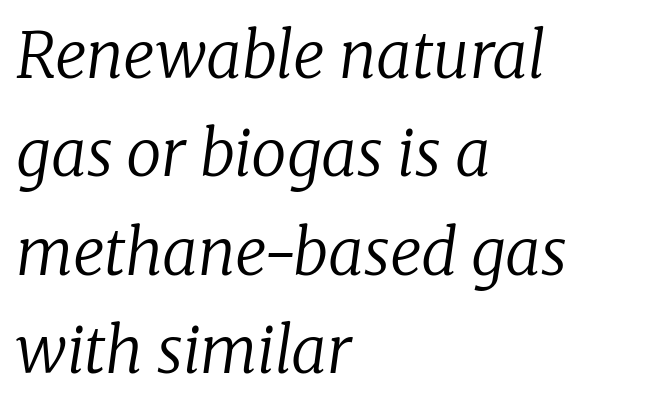
Is the stroke heavy? The answer is a plain regular-or-lighter. The passage shown is typeset with a serif family. Honestly, the row spacing looks completely unremarkable. Notice how the stems are inclined rather than vertical — that's the hallmark of italics.
